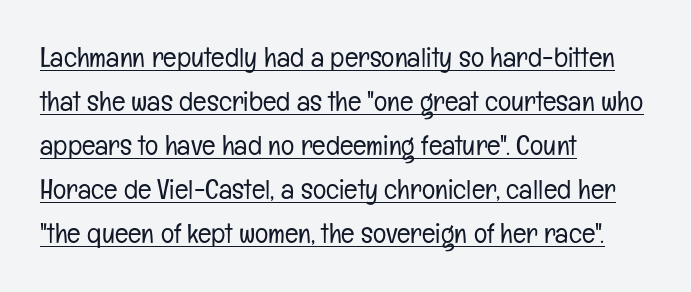
{"serif": "no", "italic": "no", "bold": "no", "weight": "light", "width": "condensed", "stroke_contrast": "low", "x_height": "medium", "monospaced": "no", "underline": "yes", "align": "left", "line_spacing": "normal", "line_spacing_ratio": 1.57, "letter_spacing": "normal", "letter_spacing_em": 0.0, "glyph_px": 28}
